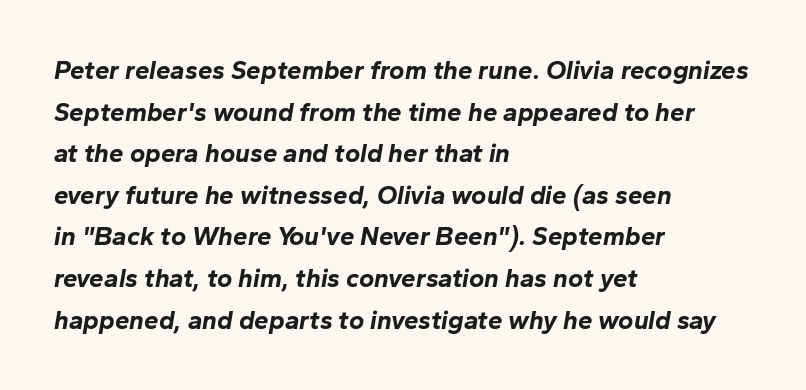
{"italic": "yes", "lean": "right", "slant_degrees": 10, "bold": "yes", "underline": "no", "align": "left", "line_spacing": "normal", "line_spacing_ratio": 1.6, "letter_spacing": "normal", "letter_spacing_em": 0.0, "glyph_px": 26}
